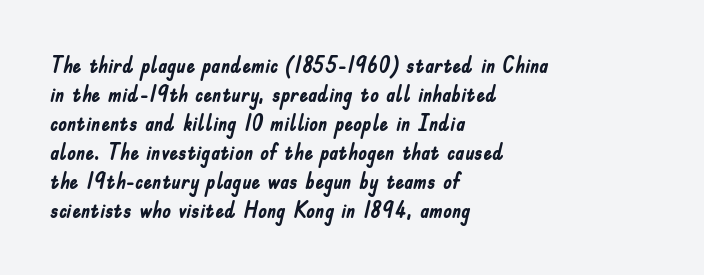
The image shows 22 px bold type; set left-aligned, normal line spacing (1.32x), normal letter spacing, not underlined.
